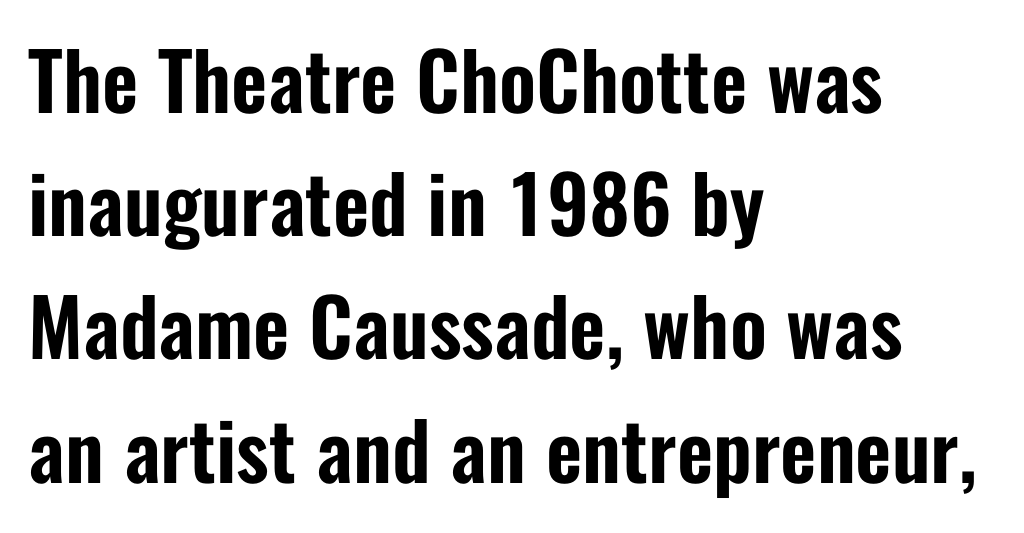
{"serif": "no", "italic": "no", "width": "condensed", "stroke_contrast": "low", "x_height": "medium", "monospaced": "no", "underline": "no", "align": "left", "line_spacing": "normal", "line_spacing_ratio": 1.56, "letter_spacing": "normal", "letter_spacing_em": 0.0, "glyph_px": 79}
